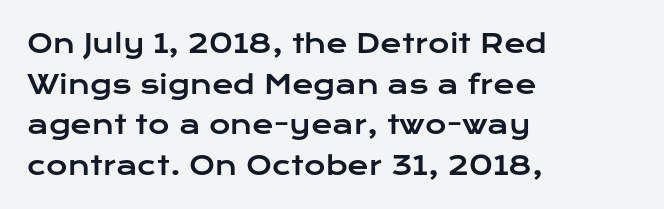
The image shows 26 px text type, upright; set left-aligned, normal line spacing (1.56x), normal letter spacing, not underlined.
